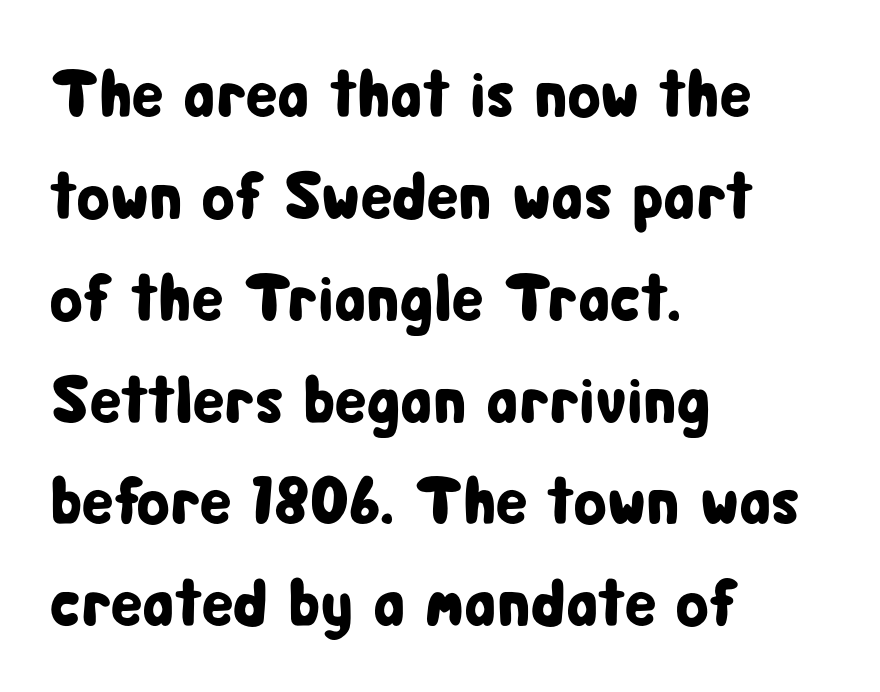
The image shows 67 px condensed sans-serif type, upright; set left-aligned, normal line spacing (1.52x), normal letter spacing, not underlined; low stroke contrast and a medium x-height.
